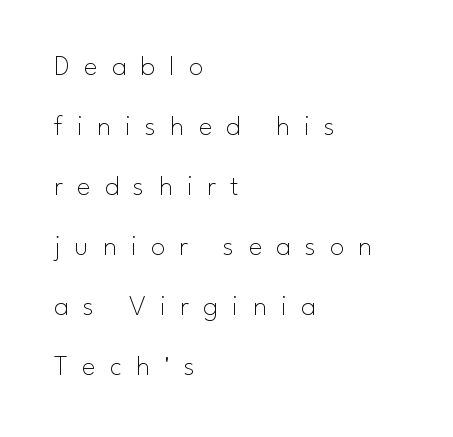
The image shows 29 px thin sans-serif type, upright; set left-aligned, loose line spacing (2.07x), unusually wide letter spacing (+0.49 em), not underlined; low stroke contrast and a small x-height.
